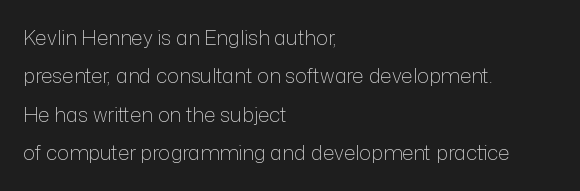
Q: Is the text bold? A: No.
Q: Is the text italic (slanted)? A: No, it is upright.
Q: Is the text underlined? A: No.
Q: How is the paragraph aligned? A: Left-aligned.
Q: Is the spacing between letters normal or unusually wide? A: Normal.
Q: Is the spacing between lines tight, normal or loose? A: Loose.
